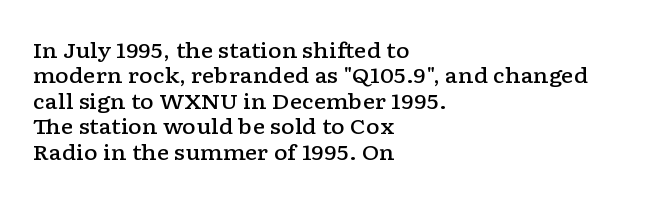
The image shows 21 px text type, upright; set left-aligned, line spacing 1.21x, normal letter spacing, not underlined.
